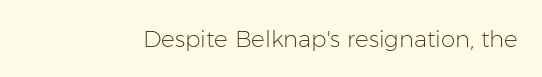
{"italic": "no", "bold": "no", "underline": "no", "letter_spacing": "normal", "letter_spacing_em": 0.0, "glyph_px": 23}
